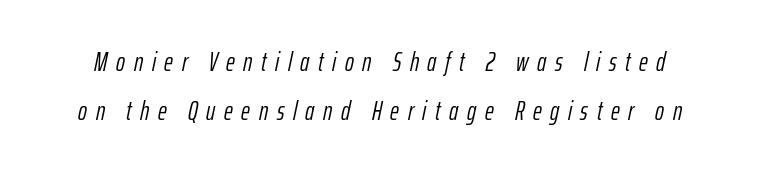
{"italic": "yes", "lean": "right", "slant_degrees": 12, "bold": "no", "underline": "no", "line_spacing_ratio": 1.8, "letter_spacing": "wide", "letter_spacing_em": 0.32, "glyph_px": 27}
